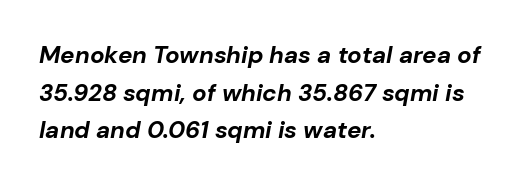
{"italic": "yes", "lean": "right", "slant_degrees": 10, "bold": "yes", "underline": "no", "align": "left", "line_spacing": "normal", "line_spacing_ratio": 1.57, "letter_spacing": "normal", "letter_spacing_em": 0.0, "glyph_px": 24}
